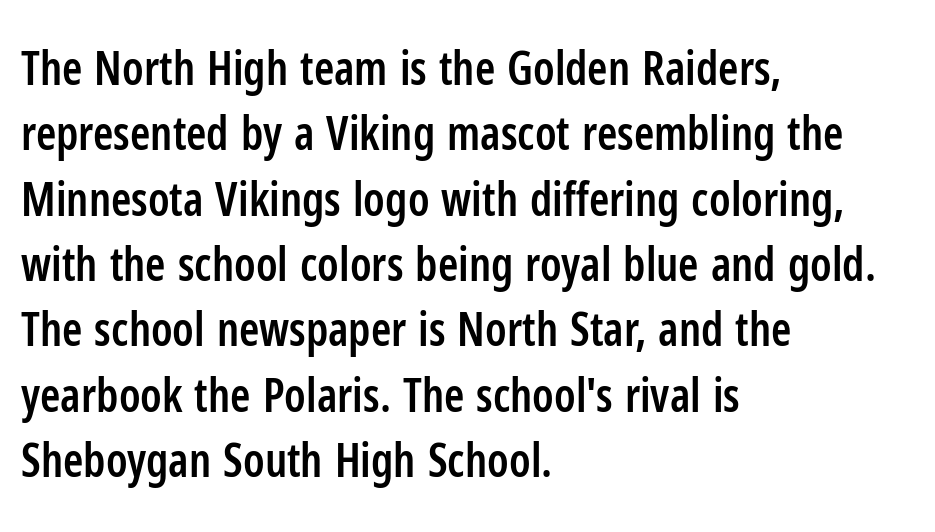
Q: Is the text bold? A: Semi-bold.
Q: Is the text italic (slanted)? A: No, it is upright.
Q: Is the typeface a serif or a sans-serif typeface? A: Sans-serif.
Q: Is the text underlined? A: No.
Q: How is the paragraph aligned? A: Left-aligned.
Q: Is the spacing between letters normal or unusually wide? A: Normal.
Q: Is the spacing between lines tight, normal or loose? A: Normal.
Q: Width (condensed, normal, or wide)? A: Condensed.
Q: Stroke contrast? A: Low.
Q: x-height? A: Medium.
Q: Monospaced? A: No.
